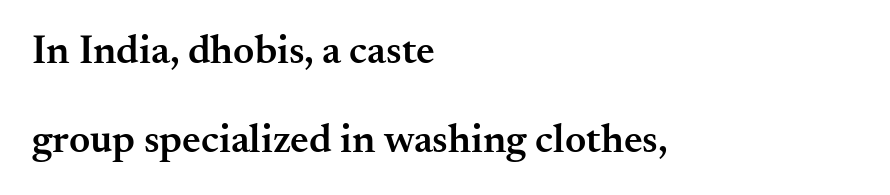
The compositor pushed each line to the left boundary. Is the type bold? Partly — it's a semibold, heavier than regular but not fully bold. The letters stand straight up with perfectly vertical stems. The passage shown has conventional tracking throughout. Letters rest on an invisible, unmarked baseline. Each letter keeps its own natural width here, so spacing adapts to shape.
